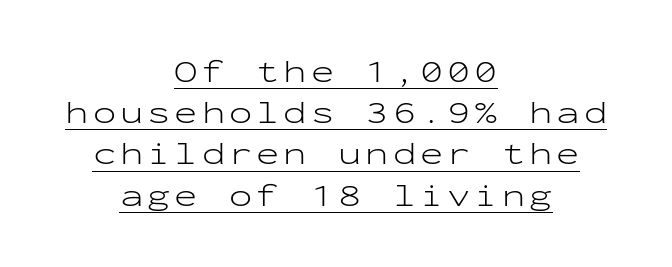
{"serif": "no", "italic": "no", "bold": "no", "weight": "light", "width": "wide", "stroke_contrast": "low", "x_height": "medium", "monospaced": "yes", "underline": "yes", "align": "center", "line_spacing": "normal", "line_spacing_ratio": 1.33, "glyph_px": 31}
